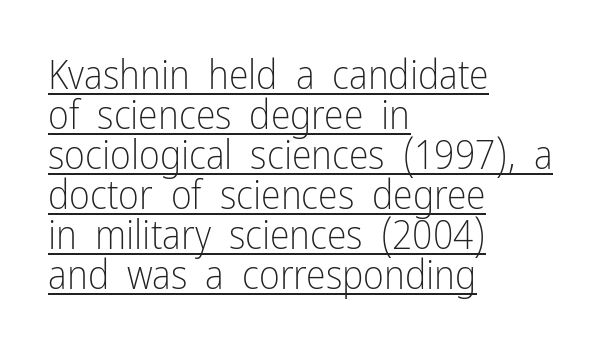
{"serif": "no", "italic": "no", "bold": "no", "weight": "light", "width": "condensed", "stroke_contrast": "low", "x_height": "medium", "monospaced": "no", "underline": "yes", "align": "left", "line_spacing": "tight", "line_spacing_ratio": 1.0, "letter_spacing": "normal", "letter_spacing_em": 0.0, "glyph_px": 40}
